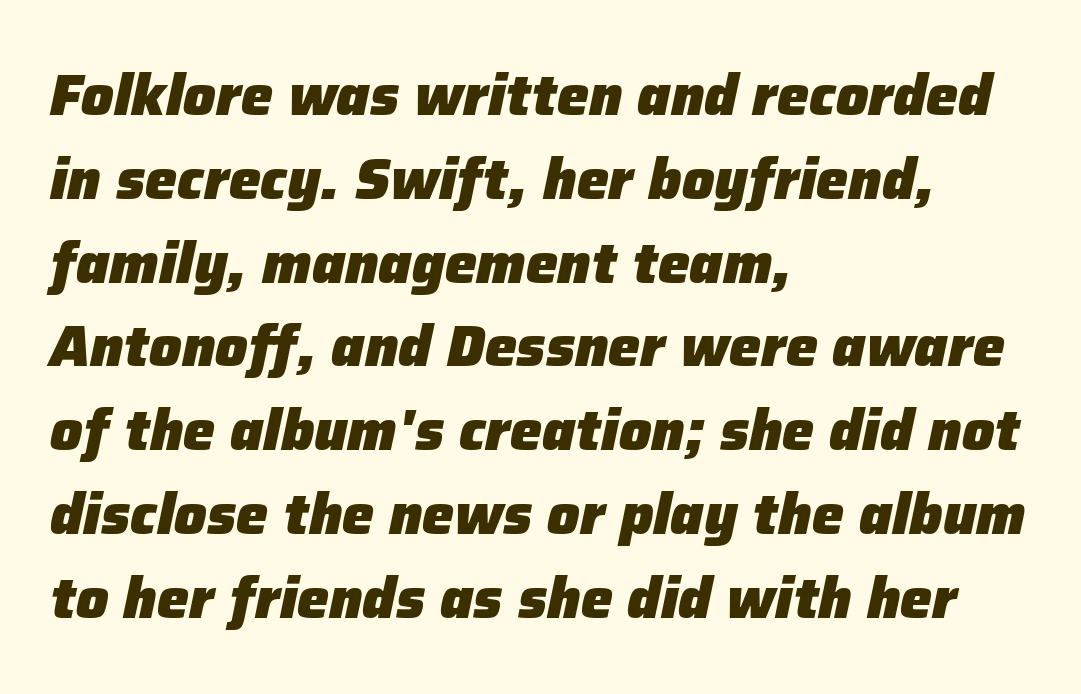
Q: Is the text bold? A: Yes.
Q: Is the text italic (slanted)? A: Yes, it leans right by about 12 degrees.
Q: Is the text underlined? A: No.
Q: How is the paragraph aligned? A: Left-aligned.
Q: Is the spacing between letters normal or unusually wide? A: Normal.
Q: Is the spacing between lines tight, normal or loose? A: Normal.
Q: Width (condensed, normal, or wide)? A: Normal.
Q: Stroke contrast? A: Low.
Q: x-height? A: Medium.
Q: Monospaced? A: No.
